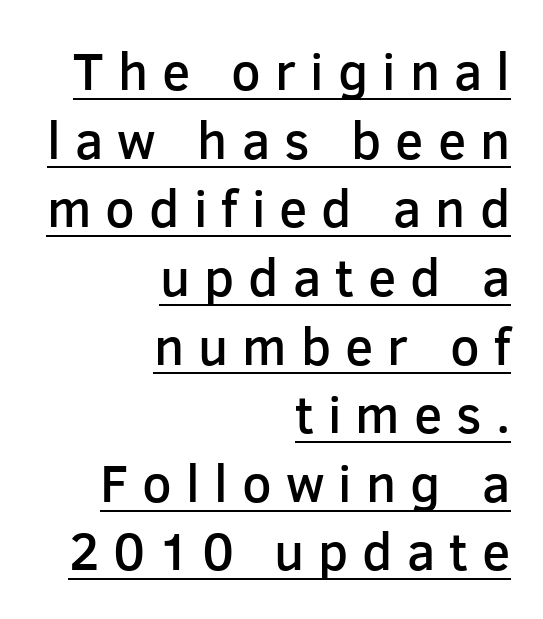
Q: Is the text bold? A: Semi-bold.
Q: Is the text italic (slanted)? A: No, it is upright.
Q: Is the typeface a serif or a sans-serif typeface? A: Sans-serif.
Q: Is the text underlined? A: Yes.
Q: How is the paragraph aligned? A: Right-aligned.
Q: Is the spacing between letters normal or unusually wide? A: Unusually wide.
Q: Is the spacing between lines tight, normal or loose? A: Normal.
Q: Width (condensed, normal, or wide)? A: Normal.
Q: Stroke contrast? A: Low.
Q: x-height? A: Medium.
Q: Monospaced? A: No.
